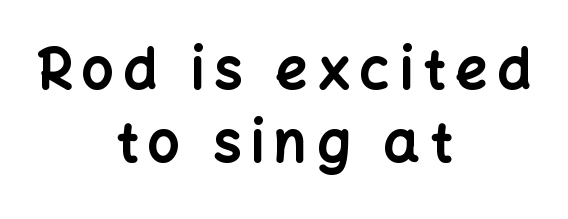
The specimen reads as upright at a glance. This is heavy type, rendered in bold. The area under the type is left untouched. The lines in this sample share a center point and differ in where they start and stop. The passage shown is typed in a proportional face where columns would drift. Vertical spacing — default.
